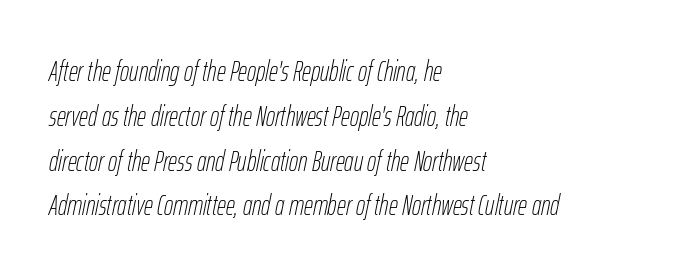
Q: Is the text bold? A: No.
Q: Is the text italic (slanted)? A: Yes, it leans right by about 12 degrees.
Q: Is the text underlined? A: No.
Q: How is the paragraph aligned? A: Left-aligned.
Q: Is the spacing between letters normal or unusually wide? A: Normal.
Q: Is the spacing between lines tight, normal or loose? A: Normal.
Q: Width (condensed, normal, or wide)? A: Condensed.
Q: Stroke contrast? A: Low.
Q: x-height? A: Medium.
Q: Monospaced? A: No.
